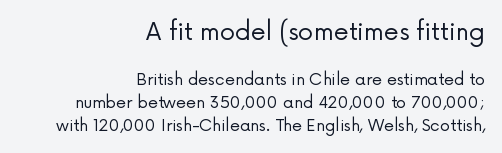
Whoever set this chose a conventional vertical rhythm. The face used here is rendered with its standard letterfit. The passage shown is not bold in any degree. The strip under each line holds only bare page. Where is the straight margin? On the right.
